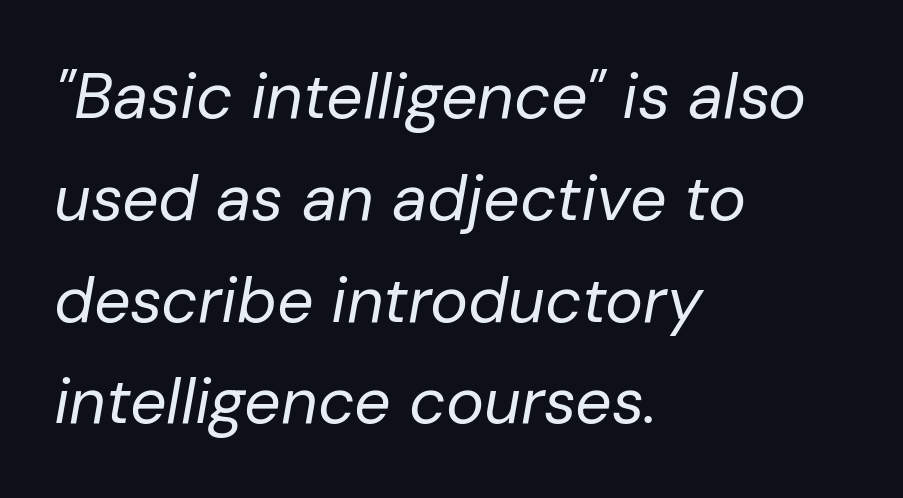
The characters are drawn with everyday or finer stroke widths. A bare baseline throughout the passage. The whole block is typeset with a tilt. Rows of type keep a routine distance in the vertical direction. The rendering keeps characters at their native spacing. Each line starts at the same left margin while the right side varies.
